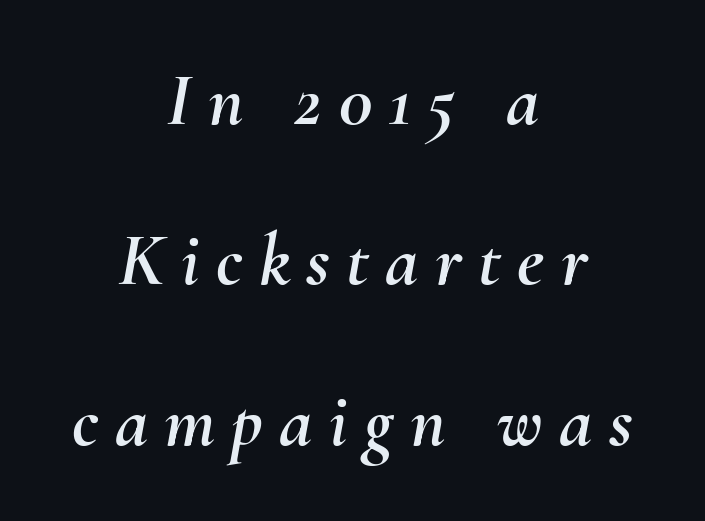
The vertical gap from one line to the next is large. The face used here has a pronounced slope to its letters. A typesetter would call this heavily tracked-out type. Only glyphs here, with clear space below each row. The lines in this sample share a center point and differ in where they start and stop. Think of a printed novel: that variable character pitch is what you see here.
